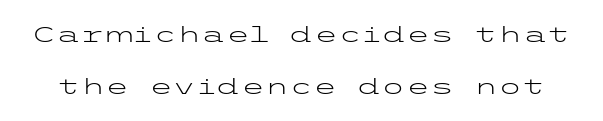
The strokes carry an ordinary text weight at most. The axis of the letterforms is exactly vertical. Quick note: underline off. Between one letter and the next there's only the usual sliver of space.
